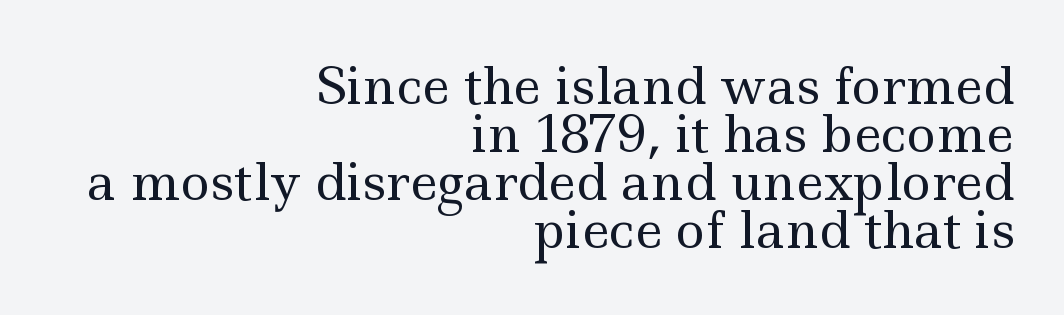
Tracking here is standard; glyphs follow each other at the usual distance. Is there any slant? The stems are plumb. A serif font was chosen for this passage. Anything drawn beneath the words? Only blank space. The cut favours lightness, reaching ordinary text weight at its darkest. You could not count columns in this text — the font is proportionally spaced.
